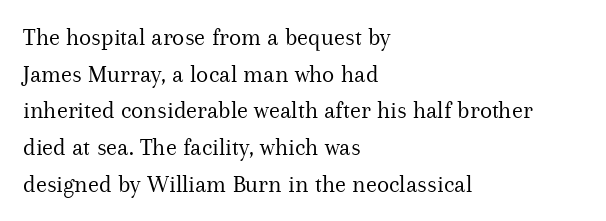
The image shows 25 px text type, upright; set left-aligned, normal line spacing (1.47x), normal letter spacing, not underlined.
